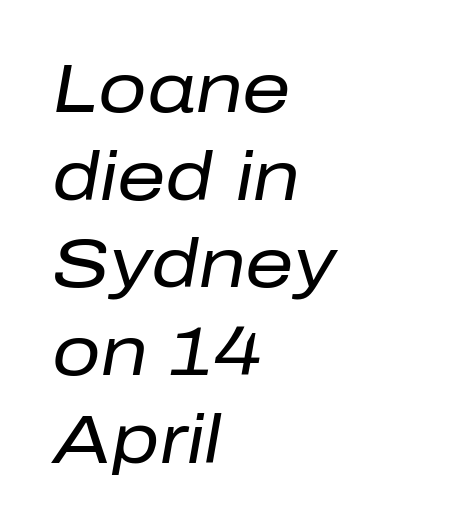
The line-height multiplier appears to be the usual default. Does the copy run flush right? No — it runs flush left. Between one letter and the next there's only the usual sliver of space. Slanted lettering throughout. The zone under the glyphs is completely vacant.
